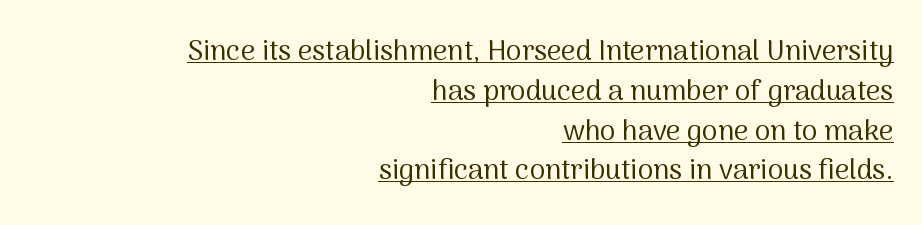
Vertical spacing — default. Does the lettering tilt? It doesn't — this is upright. The type family on display is of the sans-serif kind. Each letter keeps its own natural width here, so spacing adapts to shape. The font sits on the lighter half of the weight spectrum, regular included.
